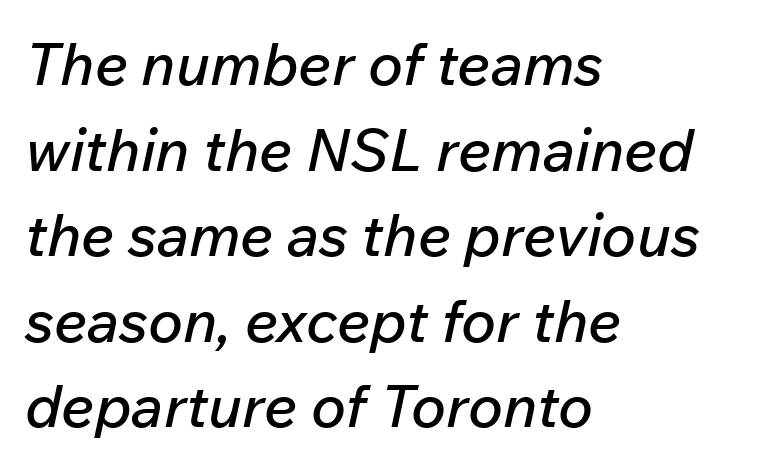
The image shows 59 px text type, italic (leaning right); set left-aligned, normal line spacing (1.45x), normal letter spacing, not underlined; low stroke contrast and a medium x-height.
